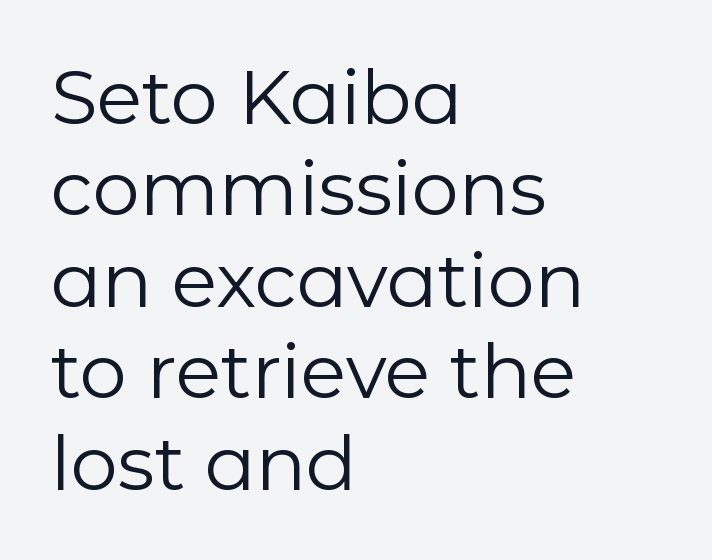
Q: Is the text bold? A: No.
Q: Is the text italic (slanted)? A: No, it is upright.
Q: Is the typeface a serif or a sans-serif typeface? A: Sans-serif.
Q: Is the text underlined? A: No.
Q: How is the paragraph aligned? A: Left-aligned.
Q: Is the spacing between letters normal or unusually wide? A: Normal.
Q: Width (condensed, normal, or wide)? A: Normal.
Q: Stroke contrast? A: Low.
Q: x-height? A: Medium.
Q: Monospaced? A: No.
